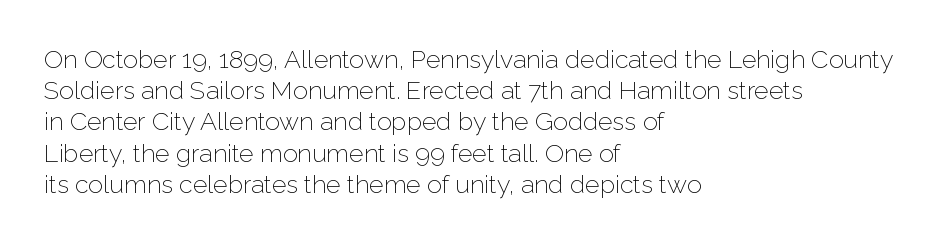
The image shows 25 px text type, upright; set left-aligned, normal line spacing (1.25x), normal letter spacing, not underlined.
